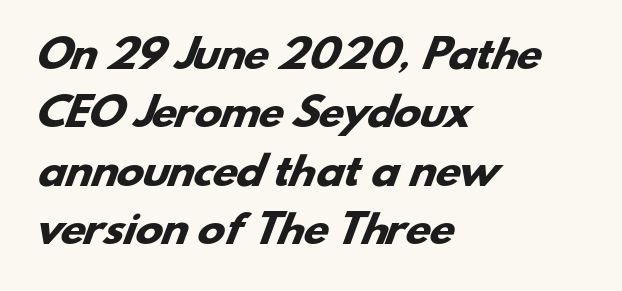
Q: Is the text bold? A: Yes.
Q: Is the typeface a serif or a sans-serif typeface? A: Sans-serif.
Q: Is the text underlined? A: No.
Q: How is the paragraph aligned? A: Left-aligned.
Q: Is the spacing between letters normal or unusually wide? A: Normal.
Q: Is the spacing between lines tight, normal or loose? A: Normal.
Q: Width (condensed, normal, or wide)? A: Wide.
Q: Stroke contrast? A: Low.
Q: x-height? A: Small.
Q: Monospaced? A: No.
